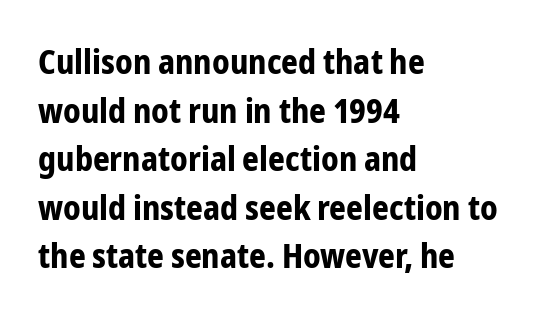
The image shows 33 px bold, condensed sans-serif type, upright; set left-aligned, normal line spacing (1.47x), normal letter spacing, not underlined; low stroke contrast and a medium x-height.
